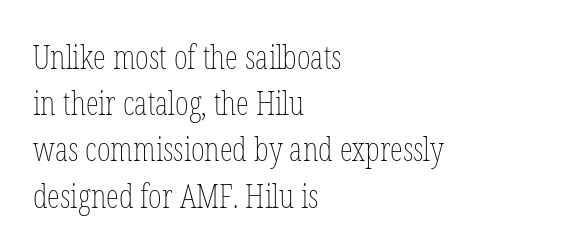
The image shows 33 px thin, condensed type, upright; set left-aligned, normal line spacing (1.4x), normal letter spacing, not underlined; low stroke contrast and a medium x-height.
